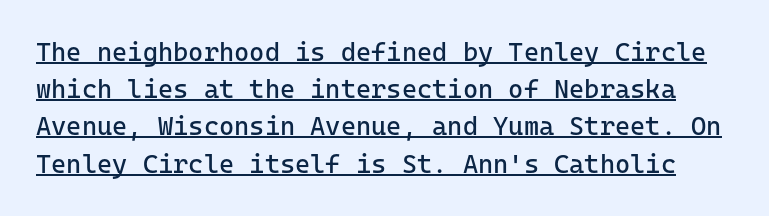
The image shows 26 px text type, upright; set normal line spacing (1.43x), normal letter spacing, underlined.
